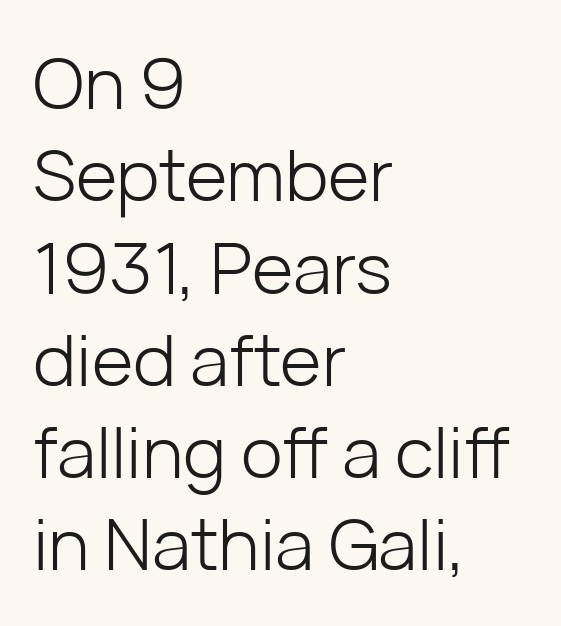
The space directly below the letters is spotless. The axis of the letterforms is exactly vertical. The lines sit at an ordinary, default distance from one another. The text block is weighted toward the left margin, trailing off unevenly rightward. The typeface has the unassuming heft of standard copy or less.
